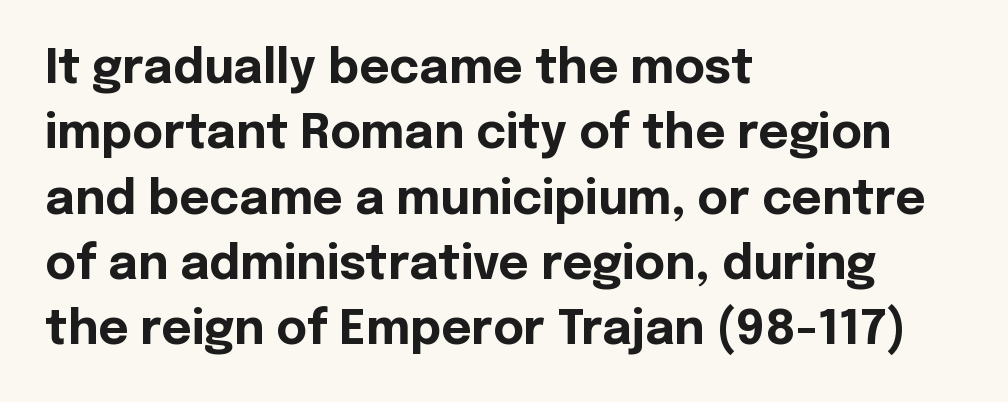
Q: Is the text bold? A: Yes.
Q: Is the text italic (slanted)? A: No, it is upright.
Q: Is the typeface a serif or a sans-serif typeface? A: Sans-serif.
Q: Is the text underlined? A: No.
Q: How is the paragraph aligned? A: Left-aligned.
Q: Is the spacing between letters normal or unusually wide? A: Normal.
Q: Is the spacing between lines tight, normal or loose? A: Normal.
Q: Width (condensed, normal, or wide)? A: Normal.
Q: x-height? A: Medium.
Q: Monospaced? A: No.
